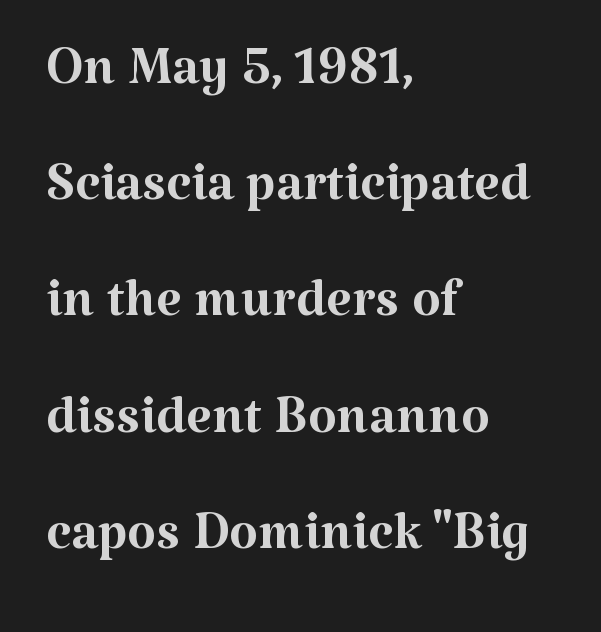
Q: Is the text bold? A: No.
Q: Is the text italic (slanted)? A: No, it is upright.
Q: Is the typeface a serif or a sans-serif typeface? A: Serif.
Q: Is the text underlined? A: No.
Q: How is the paragraph aligned? A: Left-aligned.
Q: Is the spacing between letters normal or unusually wide? A: Normal.
Q: Is the spacing between lines tight, normal or loose? A: Normal.
Q: Width (condensed, normal, or wide)? A: Normal.
Q: Stroke contrast? A: Medium.
Q: x-height? A: Medium.
Q: Monospaced? A: No.
